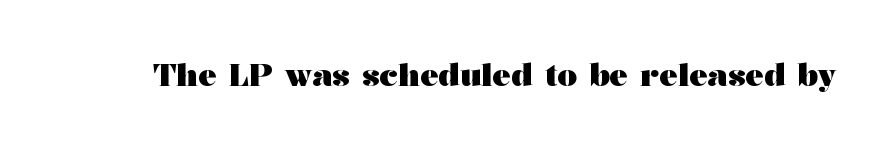
The image shows 31 px heavy, wide serif type, upright; set normal letter spacing, not underlined; medium stroke contrast and a medium x-height.
